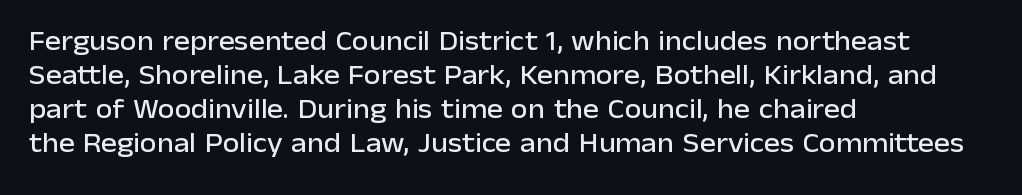
The image shows 27 px text type, upright; set left-aligned, normal line spacing (1.26x), normal letter spacing, not underlined.
